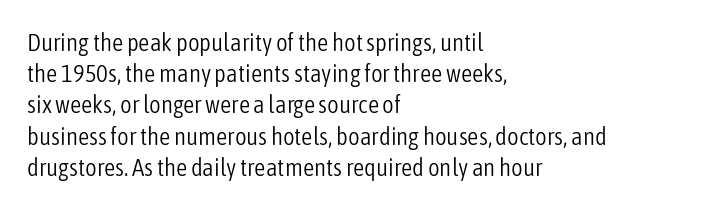
The image shows 25 px text type, upright; set left-aligned, normal line spacing (1.25x), normal letter spacing, not underlined.
